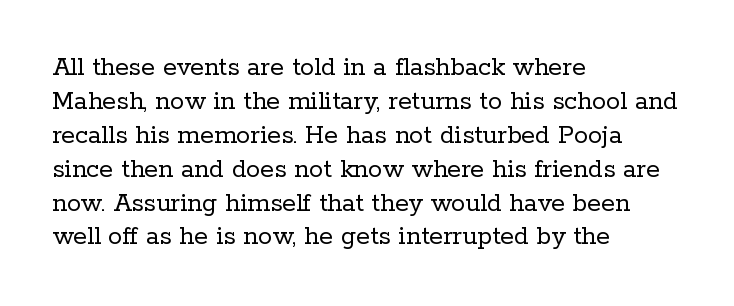
{"serif": "yes", "italic": "no", "bold": "no", "weight": "regular", "width": "normal", "stroke_contrast": "low", "x_height": "medium", "monospaced": "no", "underline": "no", "align": "left", "line_spacing_ratio": 1.21, "letter_spacing": "normal", "letter_spacing_em": 0.0, "glyph_px": 28}
